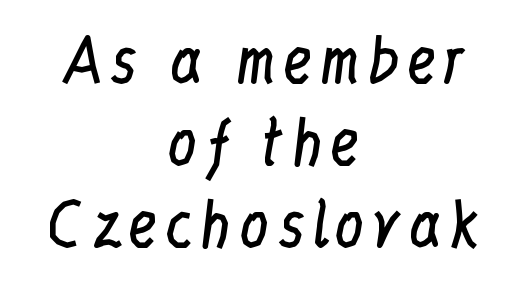
{"serif": "yes", "bold": "no", "weight": "regular", "width": "condensed", "stroke_contrast": "low", "x_height": "medium", "monospaced": "no", "underline": "no", "align": "center", "line_spacing": "normal", "line_spacing_ratio": 1.37, "glyph_px": 60}
